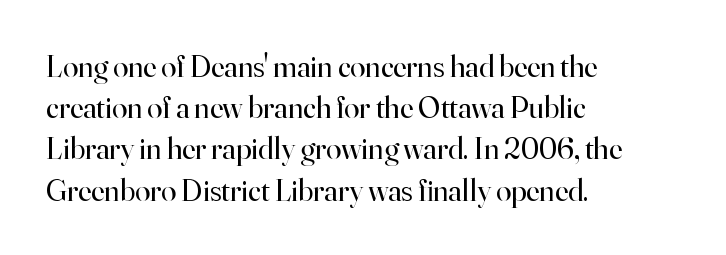
Short and long lines alike share a common starting point at left. No extra tracking has been applied to these lines. The face looks like a standard text weight, possibly lighter. Proportional: the letters do not fall into vertical columns. This is serif lettering, the kind often seen in printed books. Successive baselines arrive at the customary interval.
